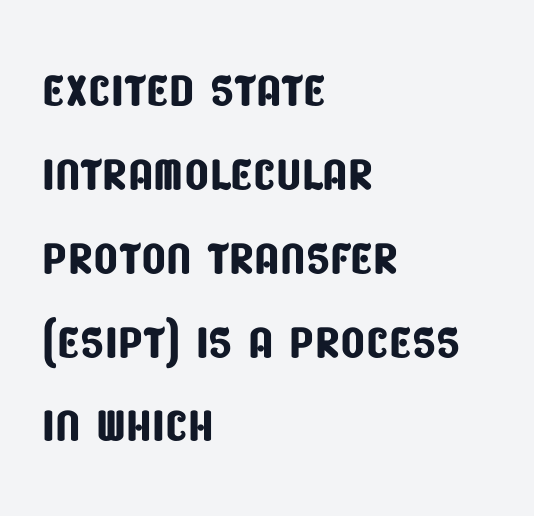
Caption: standard tracking, unaltered. The passage shown is typeset with a sans-serif family. The leading is moderate, giving the passage an even texture. Every row of glyphs begins at an identical x-position on the left. The specimen omits any rule beneath the text block's lines.
